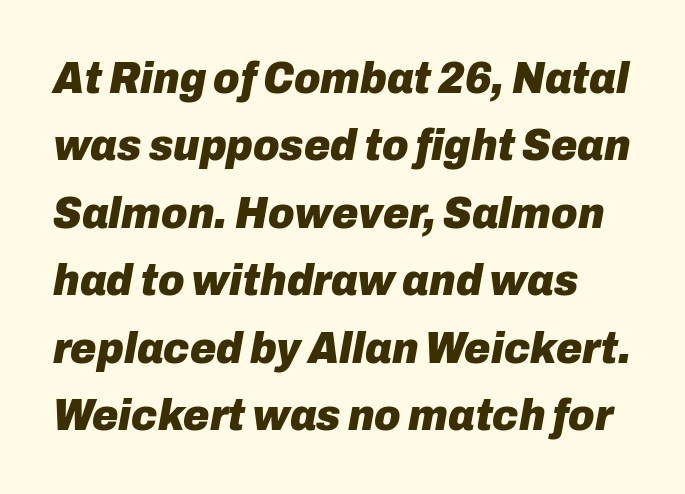
{"italic": "yes", "lean": "right", "slant_degrees": 10, "bold": "yes", "weight": "heavy", "width": "normal", "stroke_contrast": "low", "x_height": "medium", "monospaced": "no", "underline": "no", "line_spacing": "normal", "line_spacing_ratio": 1.5, "letter_spacing": "normal", "letter_spacing_em": 0.0, "glyph_px": 45}
